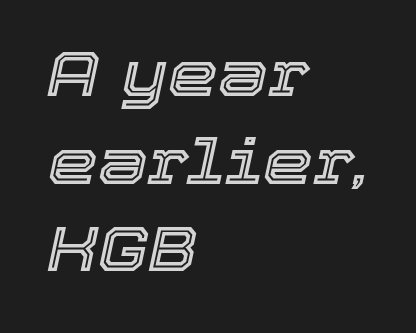
The image shows 63 px text type, italic (leaning right); set left-aligned, normal line spacing (1.39x), normal letter spacing, not underlined; a medium x-height.
